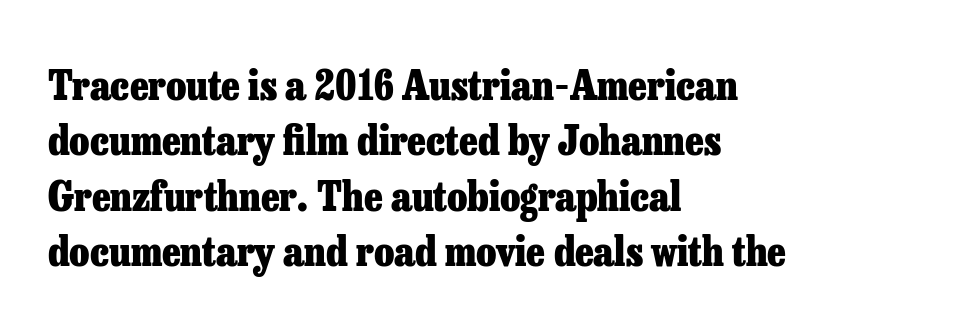
Regarding leading, the lines here are spaced in the standard way. How heavy is the stroke? Heavy — this is a bold. The type is set solid horizontally, with unmodified tracking. Typeset ragged right — the left edge is the straight one. This rendering employs a face with finishing strokes, i.e., a serif. Designer's note — italics off, roman on.
